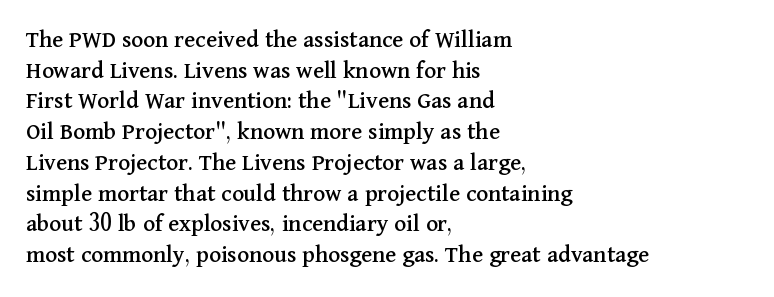
{"italic": "no", "underline": "no", "align": "left", "line_spacing_ratio": 1.23, "letter_spacing": "normal", "letter_spacing_em": 0.0, "glyph_px": 25}
